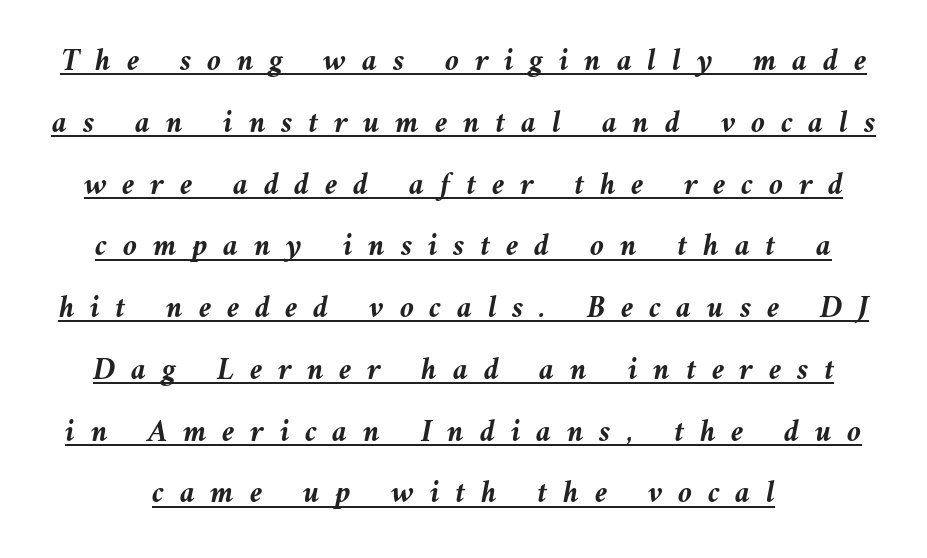
{"italic": "yes", "lean": "left", "slant_degrees": 10, "bold": "yes", "weight": "semibold", "width": "normal", "stroke_contrast": "medium", "x_height": "medium", "monospaced": "no", "underline": "yes", "line_spacing": "loose", "line_spacing_ratio": 1.93, "letter_spacing": "wide", "letter_spacing_em": 0.49, "glyph_px": 32}
